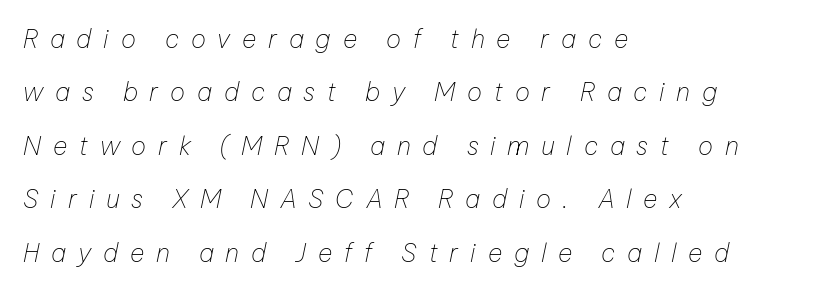
This sample uses an oblique cut, with every glyph tilted off the vertical. In terms of leading, this rendering errs on the spacious side. Check the space under the baseline: it is left empty. Stroke thickness stays within the range of a standard reading face or lighter. The ragged edge is on the right, which tells us the setting is flush left. The face used here is rendered with a markedly widened letterfit.
